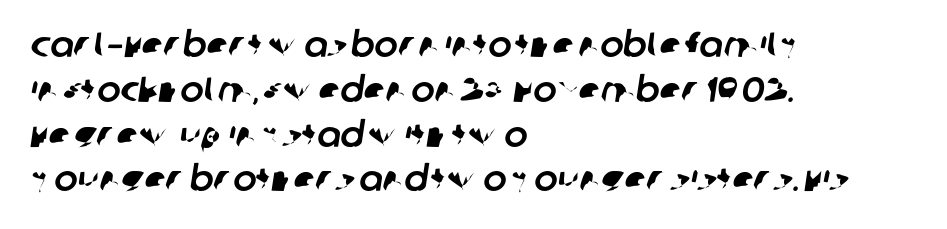
The image shows 35 px sans-serif type; set left-aligned, normal line spacing (1.28x), normal letter spacing, not underlined; low stroke contrast and a large x-height.
